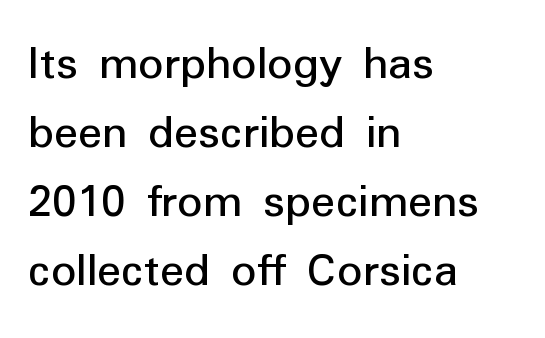
Here the glyphs are tracked normally, forming tight word shapes. These lines were composed using upright roman letters. The compositor pushed each line to the left boundary. A typesetter would call this proportional, since set widths differ per character. This is not heavy type; no bold has been used. The area under the type is left untouched.
